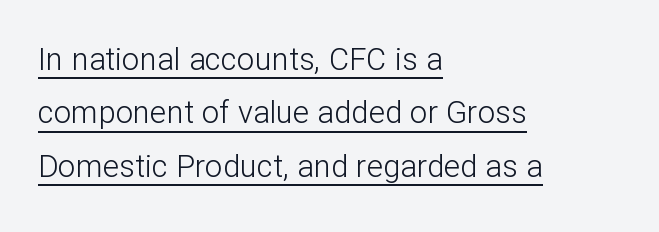
Descenders here cross a horizontal rule under the line. The letters carry no serifs — their stems end cleanly without finishing strokes. Here the designer chose a conventional face with non-uniform glyph widths. Vertical strokes here are truly vertical. Typeset ragged right — the left edge is the straight one. Spacing between characters is what you'd get straight out of the box.
